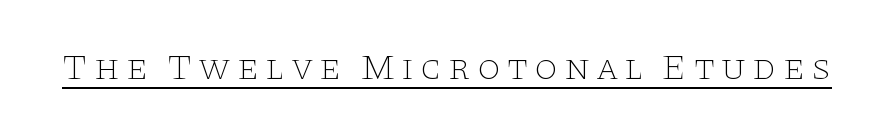
The image shows 37 px thin, wide serif type, upright; set underlined; low stroke contrast and a large x-height.
